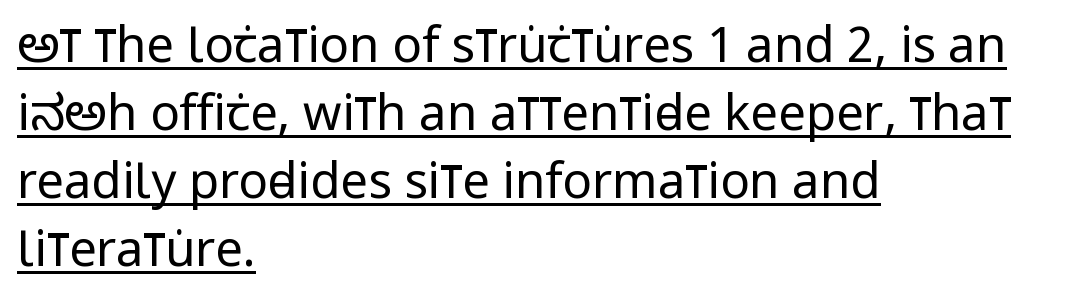
Look at the tracking — it's just the regular setting, nothing added. The passage shown is not bold in any degree. Every stem runs plumb, perpendicular to the baseline. These lines are rendered in a variable-pitch font.
